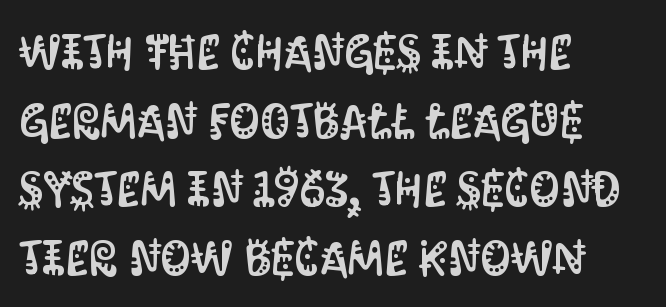
Q: Is the text italic (slanted)? A: No, it is upright.
Q: Is the typeface a serif or a sans-serif typeface? A: Sans-serif.
Q: Is the text underlined? A: No.
Q: How is the paragraph aligned? A: Left-aligned.
Q: Is the spacing between letters normal or unusually wide? A: Normal.
Q: Is the spacing between lines tight, normal or loose? A: Normal.
Q: Width (condensed, normal, or wide)? A: Condensed.
Q: Stroke contrast? A: Medium.
Q: x-height? A: Large.
Q: Monospaced? A: No.
